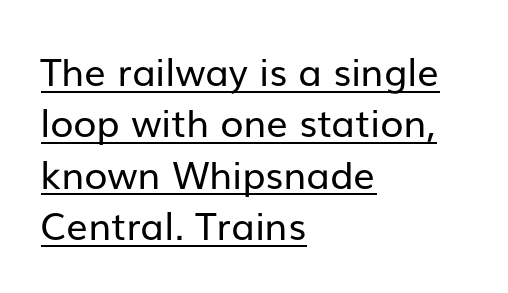
The image shows 38 px regular-weight sans-serif type, upright; set left-aligned, normal line spacing (1.35x), normal letter spacing, underlined; low stroke contrast and a medium x-height.
